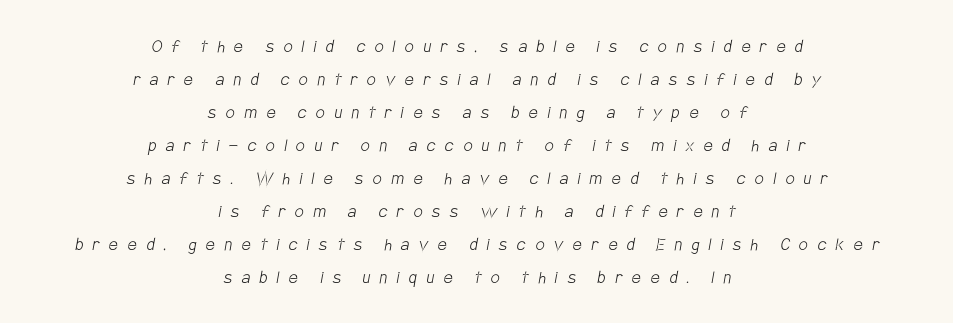
Q: Is the text bold? A: No.
Q: Is the text underlined? A: No.
Q: How is the paragraph aligned? A: Centered.
Q: Is the spacing between letters normal or unusually wide? A: Unusually wide.
Q: Is the spacing between lines tight, normal or loose? A: Normal.
